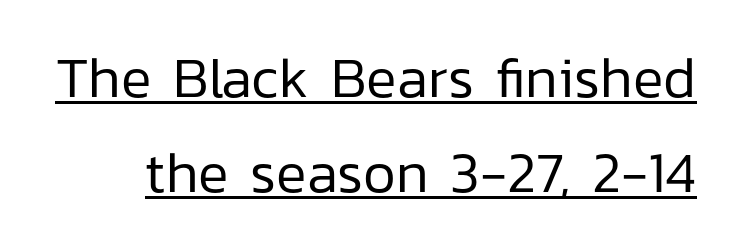
The line texture is even and compact thanks to regular tracking. In terms of posture, this sample is upright. A continuous stroke trails under the words, as in a hyperlink. In terms of leading, this rendering sits right in the middle.
